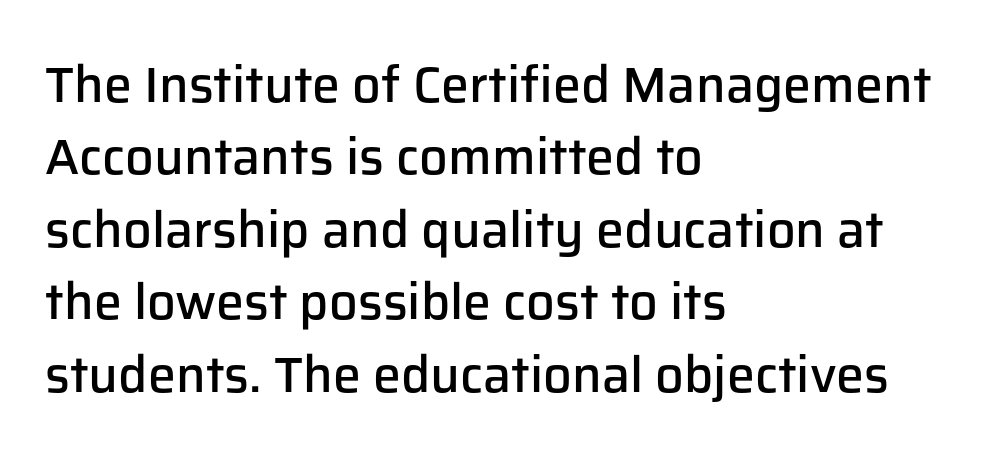
Q: Is the text bold? A: Semi-bold.
Q: Is the text italic (slanted)? A: No, it is upright.
Q: Is the typeface a serif or a sans-serif typeface? A: Sans-serif.
Q: Is the text underlined? A: No.
Q: How is the paragraph aligned? A: Left-aligned.
Q: Is the spacing between letters normal or unusually wide? A: Normal.
Q: Is the spacing between lines tight, normal or loose? A: Normal.
Q: Width (condensed, normal, or wide)? A: Normal.
Q: Stroke contrast? A: Low.
Q: x-height? A: Medium.
Q: Monospaced? A: No.
